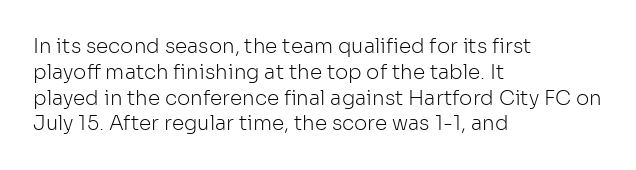
Q: Is the text bold? A: No.
Q: Is the text italic (slanted)? A: No, it is upright.
Q: Is the text underlined? A: No.
Q: How is the paragraph aligned? A: Left-aligned.
Q: Is the spacing between letters normal or unusually wide? A: Normal.
Q: Is the spacing between lines tight, normal or loose? A: Normal.
